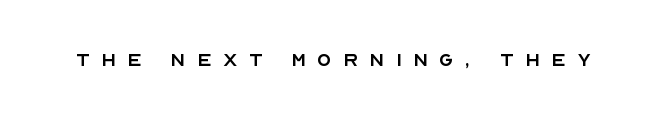
The image shows 23 px text type, upright; set unusually wide letter spacing (+0.5 em), not underlined.
